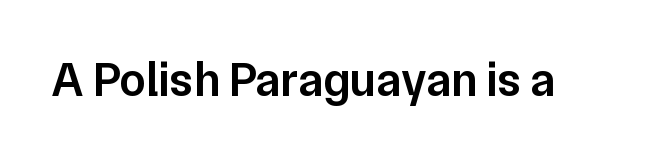
{"serif": "no", "italic": "no", "bold": "semi", "weight": "semibold", "width": "normal", "stroke_contrast": "low", "x_height": "medium", "monospaced": "no", "underline": "no", "letter_spacing": "normal", "letter_spacing_em": 0.0, "glyph_px": 48}
